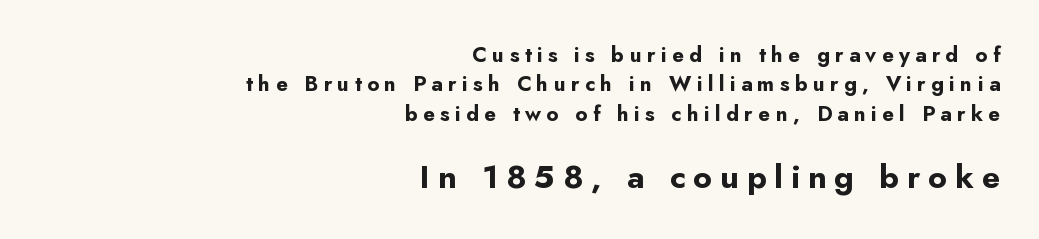
A normal amount of white space separates one row of letters from the next. Glance below the letters and you will spot only blank space. Compared with a flush-left layout, this one pins lines to the opposite, right side. Does the weight exceed regular? Yes, all the way to bold.
